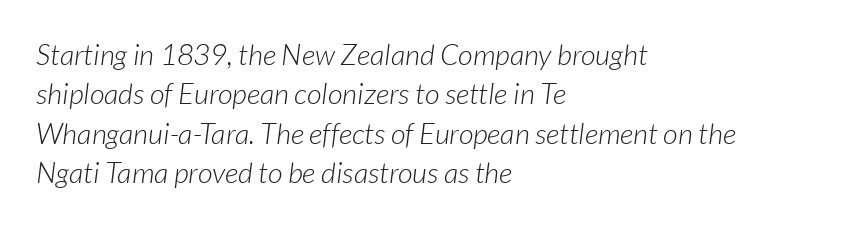
The weight would be labelled regular, book, light, or lighter still. Words float on clear page, feet unadorned. The passage shown has conventional tracking throughout. The rendering anchors every line to the left-hand side. Vertically, the passage feels balanced, rows spaced as you'd expect. There's an unmistakable incline to the writing here.
